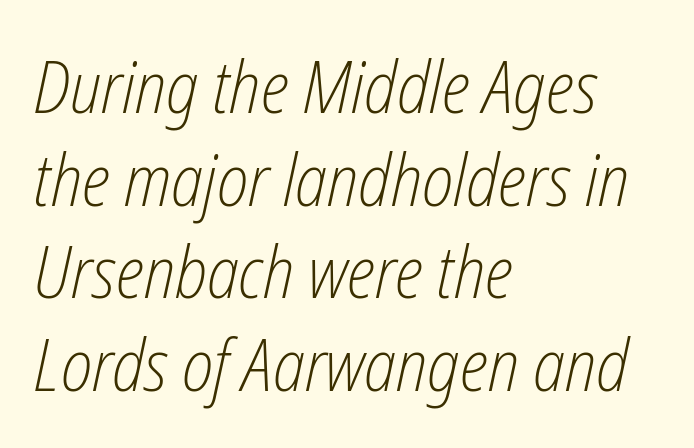
{"italic": "yes", "lean": "right", "slant_degrees": 12, "bold": "no", "weight": "light", "width": "condensed", "stroke_contrast": "low", "x_height": "medium", "monospaced": "no", "underline": "no", "align": "left", "line_spacing": "normal", "line_spacing_ratio": 1.27, "letter_spacing": "normal", "letter_spacing_em": 0.0, "glyph_px": 73}
